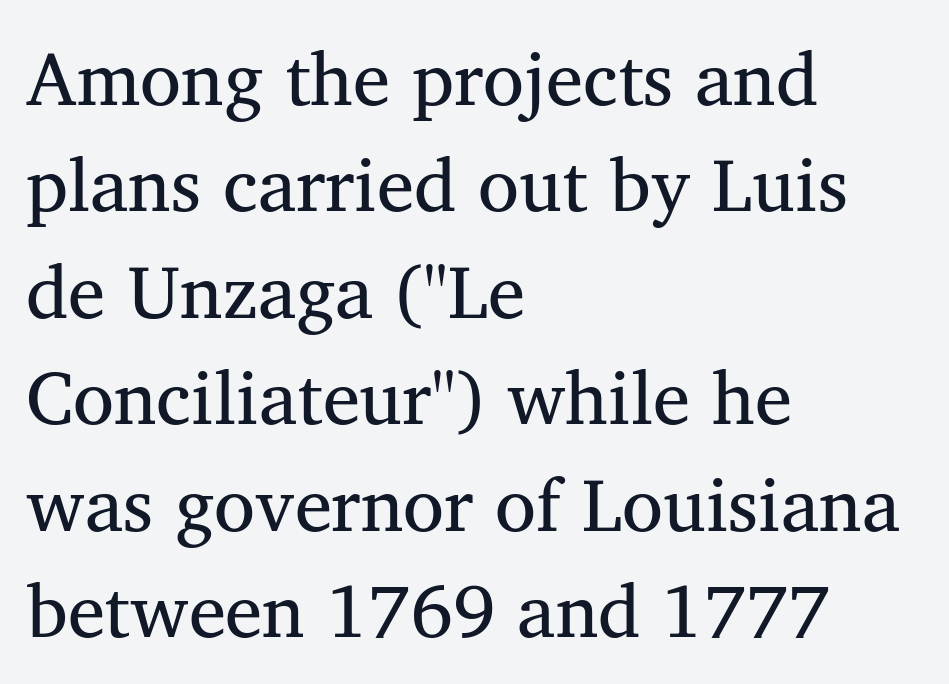
Q: Is the text italic (slanted)? A: No, it is upright.
Q: Is the typeface a serif or a sans-serif typeface? A: Serif.
Q: Is the text underlined? A: No.
Q: How is the paragraph aligned? A: Left-aligned.
Q: Is the spacing between letters normal or unusually wide? A: Normal.
Q: Is the spacing between lines tight, normal or loose? A: Normal.
Q: Width (condensed, normal, or wide)? A: Normal.
Q: Stroke contrast? A: Medium.
Q: x-height? A: Medium.
Q: Monospaced? A: No.
